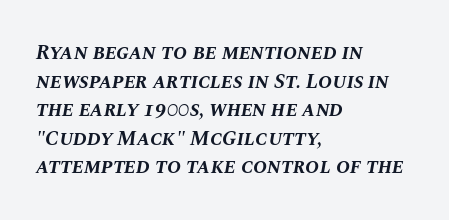
Beneath every word, the page is bare. The letters sit at their default tracking, neither squeezed nor spread. Characters are canted at an angle relative to the baseline's perpendicular. What weight is shown? A full bold with thick strokes.
